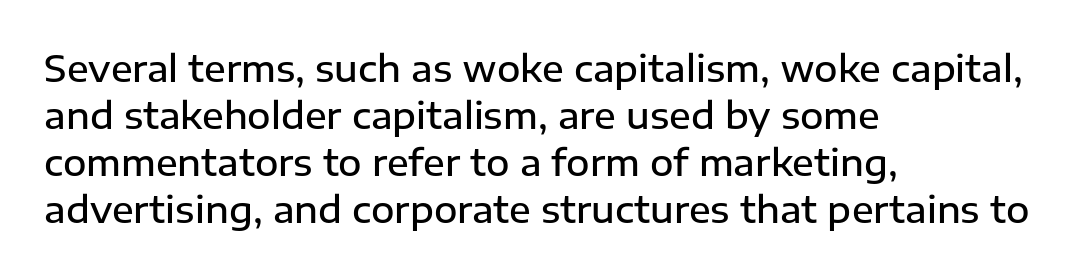
Q: Is the text bold? A: Semi-bold.
Q: Is the text italic (slanted)? A: No, it is upright.
Q: Is the typeface a serif or a sans-serif typeface? A: Sans-serif.
Q: Is the text underlined? A: No.
Q: How is the paragraph aligned? A: Left-aligned.
Q: Is the spacing between letters normal or unusually wide? A: Normal.
Q: Is the spacing between lines tight, normal or loose? A: Normal.
Q: Width (condensed, normal, or wide)? A: Normal.
Q: Stroke contrast? A: Low.
Q: x-height? A: Medium.
Q: Monospaced? A: No.
